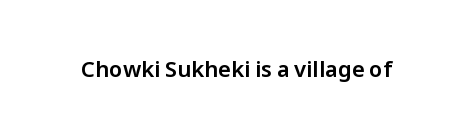
Tall strokes in this sample are plumb rather than angled. Short note: letters normally spaced. Lines of text with bare space underneath.
